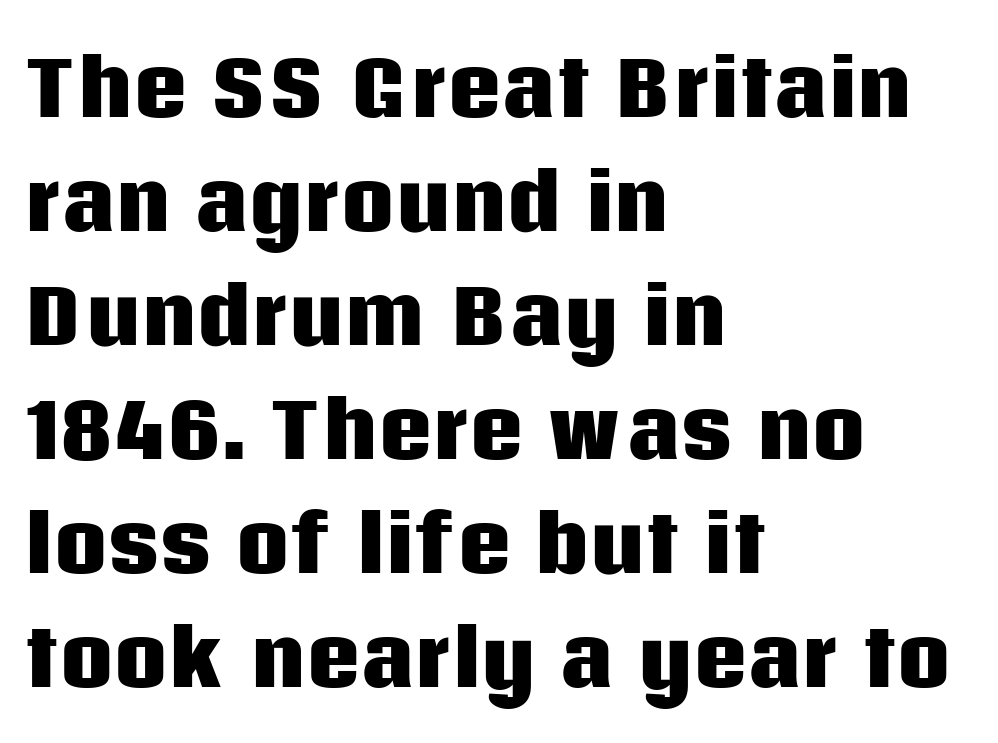
Does the lettering tilt? It doesn't — this is upright. These lines are set flush left with a ragged right edge. These lines are rendered in a variable-pitch font. The line texture is even and compact thanks to regular tracking. The string is rendered with underlining switched off.
